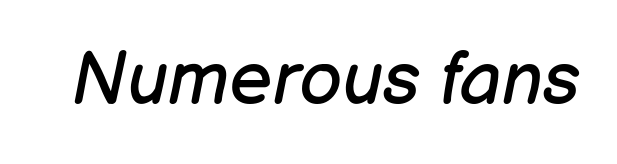
The image shows 74 px regular-weight type, italic (leaning right); set normal letter spacing, not underlined; low stroke contrast and a medium x-height.
